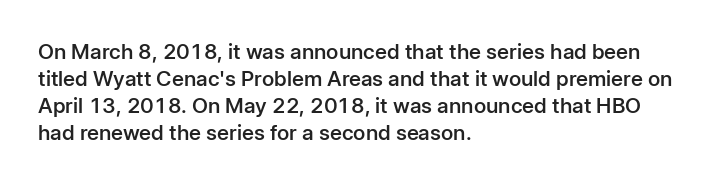
The image shows 21 px text type, upright; set left-aligned, normal line spacing (1.29x), normal letter spacing, not underlined.
